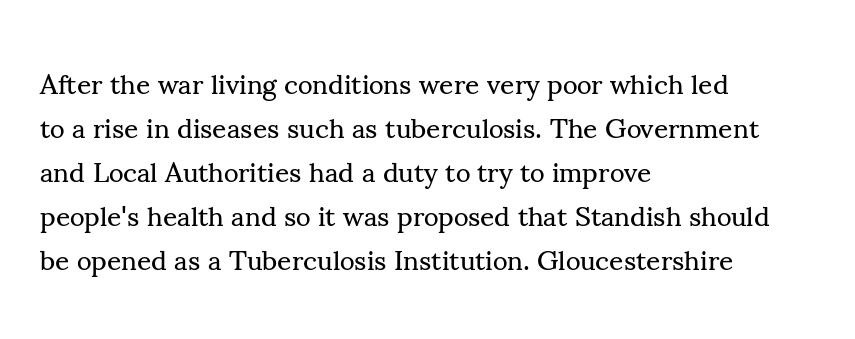
The image shows 28 px regular-weight serif type, upright; set left-aligned, normal line spacing (1.57x), normal letter spacing, not underlined; medium stroke contrast and a small x-height.
